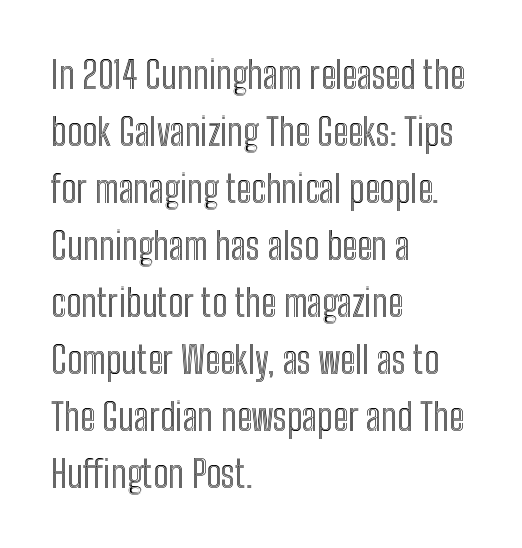
{"italic": "no", "width": "condensed", "x_height": "medium", "monospaced": "no", "underline": "no", "align": "left", "line_spacing": "normal", "line_spacing_ratio": 1.5, "letter_spacing": "normal", "letter_spacing_em": 0.0, "glyph_px": 38}
